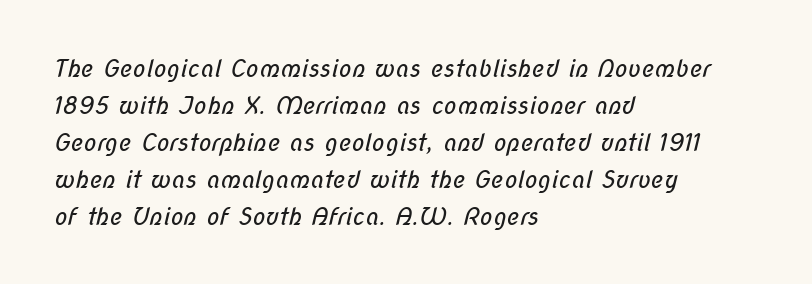
The image shows 24 px text type; set left-aligned, normal line spacing (1.54x), normal letter spacing, not underlined.
